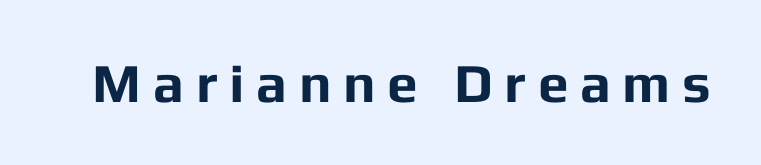
Q: Is the text bold? A: Yes.
Q: Is the text italic (slanted)? A: No, it is upright.
Q: Is the typeface a serif or a sans-serif typeface? A: Sans-serif.
Q: Is the text underlined? A: No.
Q: Is the spacing between letters normal or unusually wide? A: Unusually wide.
Q: Width (condensed, normal, or wide)? A: Normal.
Q: Stroke contrast? A: Low.
Q: x-height? A: Medium.
Q: Monospaced? A: No.
